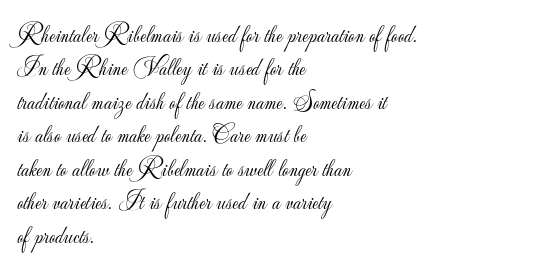
Q: Is the text bold? A: No.
Q: Is the text italic (slanted)? A: Yes.
Q: Is the text underlined? A: No.
Q: How is the paragraph aligned? A: Left-aligned.
Q: Is the spacing between letters normal or unusually wide? A: Normal.
Q: Is the spacing between lines tight, normal or loose? A: Normal.
